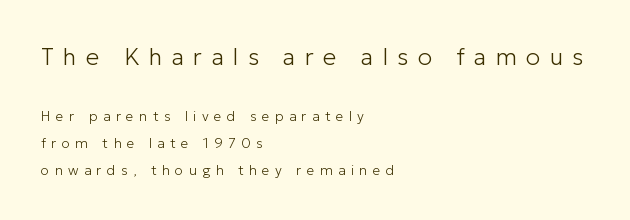
The image shows 24 px text type, upright; set left-aligned, loose line spacing (1.93x), unusually wide letter spacing (+0.38 em), not underlined; the first (top) block is 1.71x larger.
